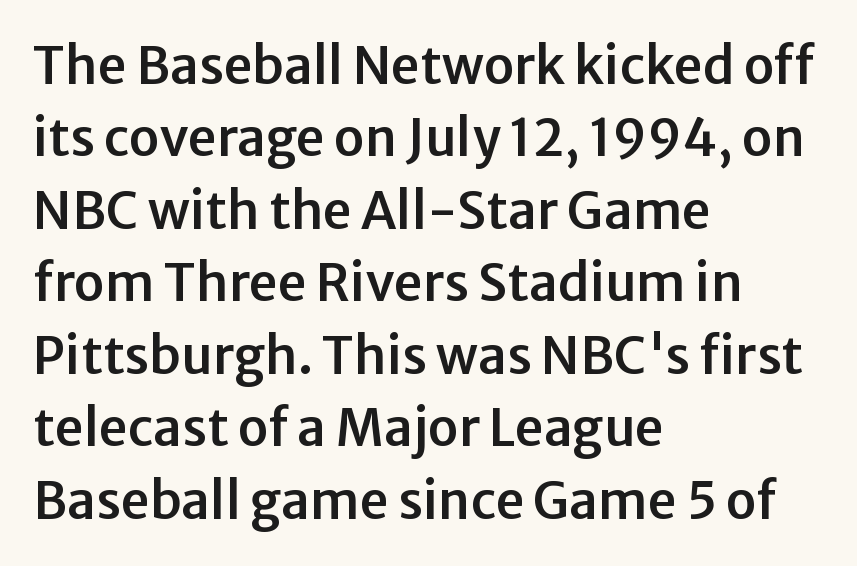
Q: Is the text italic (slanted)? A: No, it is upright.
Q: Is the typeface a serif or a sans-serif typeface? A: Sans-serif.
Q: Is the text underlined? A: No.
Q: How is the paragraph aligned? A: Left-aligned.
Q: Is the spacing between letters normal or unusually wide? A: Normal.
Q: Is the spacing between lines tight, normal or loose? A: Normal.
Q: Width (condensed, normal, or wide)? A: Normal.
Q: Stroke contrast? A: Low.
Q: x-height? A: Medium.
Q: Monospaced? A: No.
